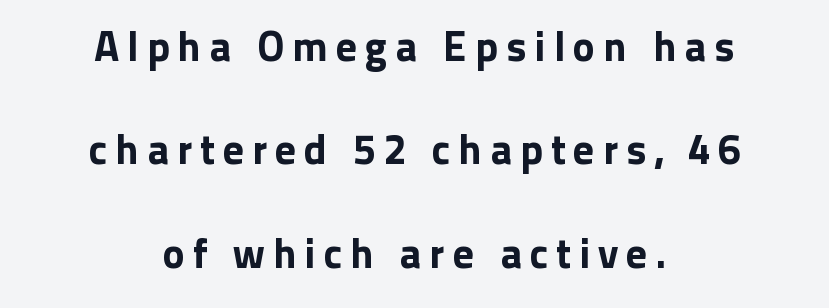
Every row of glyphs is offset so its center matches the block's center. In terms of letterform style, serifs are entirely absent. The rendering uses natural spacing where letterforms have individual widths. Does the lettering tilt? It doesn't — this is upright.
